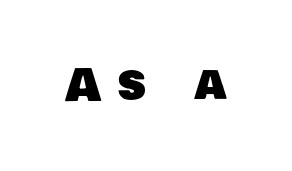
Q: Is the typeface a serif or a sans-serif typeface? A: Sans-serif.
Q: Is the text underlined? A: No.
Q: Is the spacing between letters normal or unusually wide? A: Unusually wide.
Q: Width (condensed, normal, or wide)? A: Normal.
Q: Stroke contrast? A: Low.
Q: x-height? A: Large.
Q: Monospaced? A: No.
